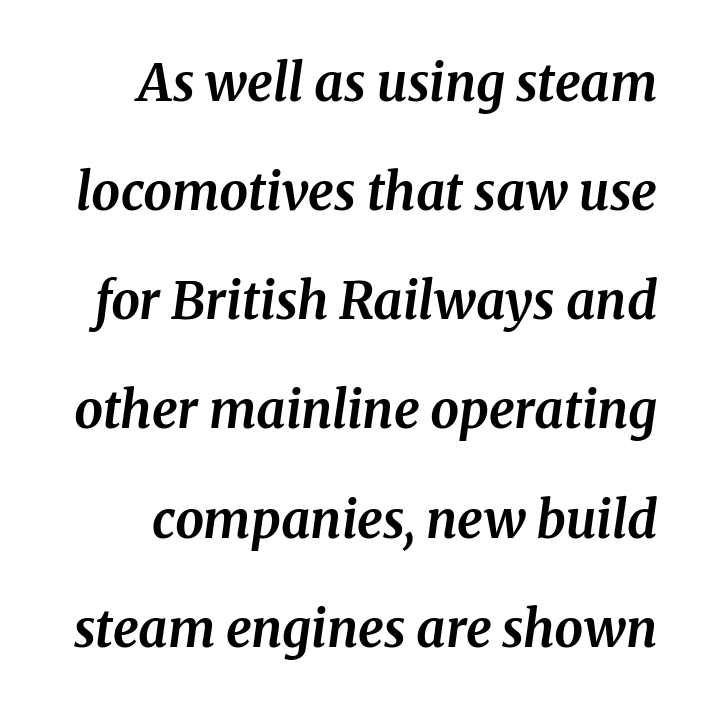
Q: Is the text bold? A: Yes.
Q: Is the text italic (slanted)? A: Yes, it leans right by about 8 degrees.
Q: Is the typeface a serif or a sans-serif typeface? A: Serif.
Q: Is the text underlined? A: No.
Q: Is the spacing between letters normal or unusually wide? A: Normal.
Q: Is the spacing between lines tight, normal or loose? A: Loose.
Q: Width (condensed, normal, or wide)? A: Normal.
Q: Stroke contrast? A: Medium.
Q: x-height? A: Medium.
Q: Monospaced? A: No.
